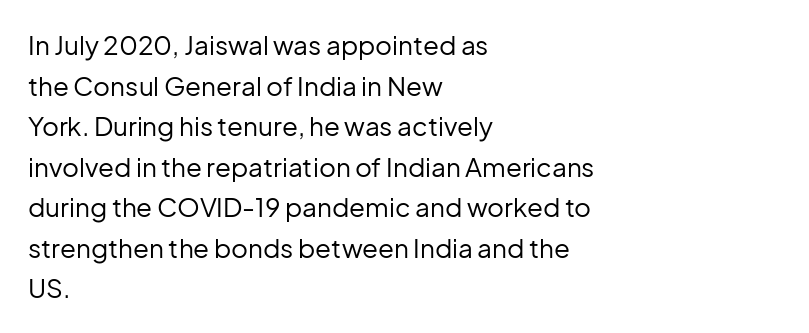
The zone under the glyphs is completely vacant. Letters have the restrained weight of plain body copy at most. Line beginnings align vertically; line endings do not. The gaps between neighbouring characters are ordinary and unremarkable.
